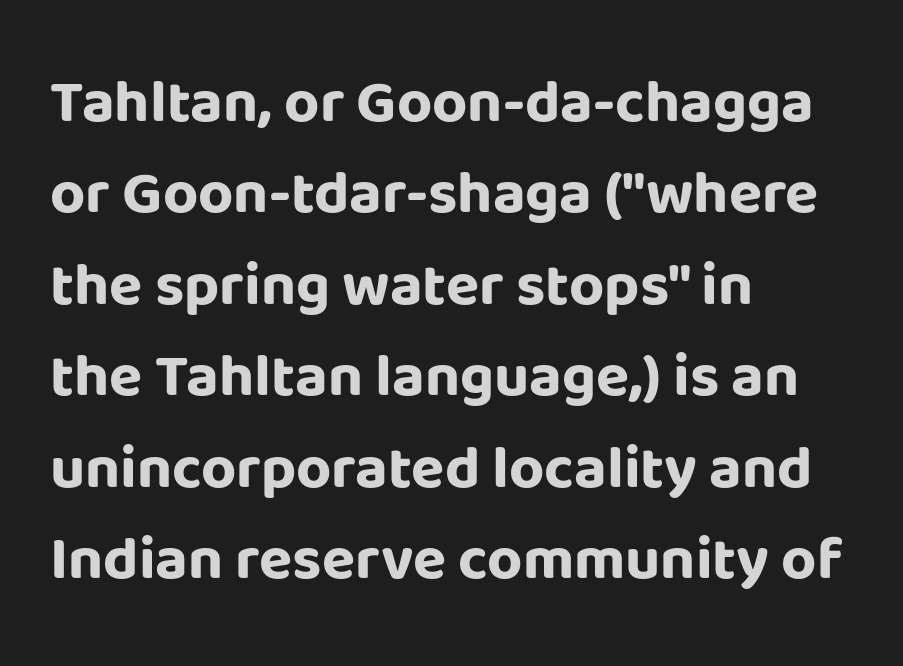
You could not count columns in this text — the font is proportionally spaced. Successive baselines arrive at the customary interval. This rendering features lettering with no underline. This is roman type, the default non-slanted kind. Each word holds together tightly as a unit, with standard inter-letter gaps. Bold? Absolutely — the strokes are thick and heavy.
